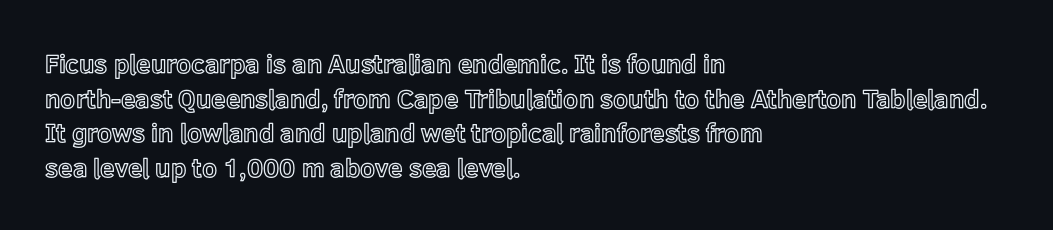
Q: Is the text italic (slanted)? A: No, it is upright.
Q: Is the text underlined? A: No.
Q: How is the paragraph aligned? A: Left-aligned.
Q: Is the spacing between letters normal or unusually wide? A: Normal.
Q: Is the spacing between lines tight, normal or loose? A: Normal.
